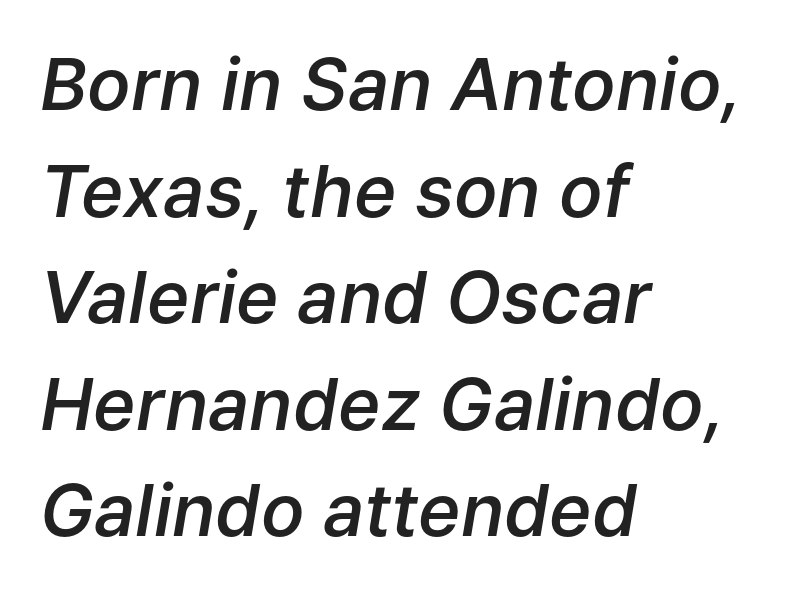
{"italic": "yes", "lean": "right", "slant_degrees": 9, "bold": "semi", "weight": "semibold", "width": "normal", "stroke_contrast": "low", "x_height": "medium", "monospaced": "no", "underline": "no", "align": "left", "line_spacing": "normal", "line_spacing_ratio": 1.48, "letter_spacing": "normal", "letter_spacing_em": 0.0, "glyph_px": 72}
